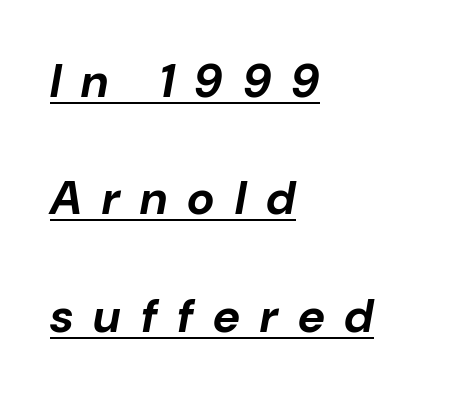
A baseline rule has been typeset under these characters. Does the leading feel generous? Absolutely, it's lavish. In terms of posture, this sample is oblique. Varying glyph widths throughout — classic text-font behaviour.
